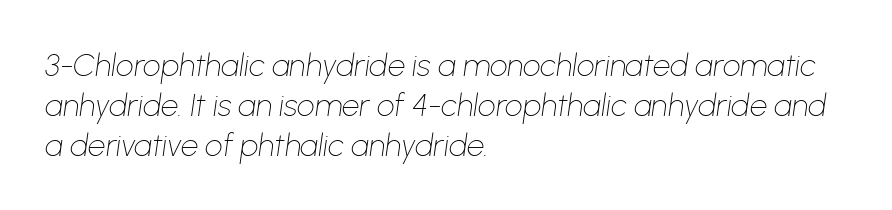
{"italic": "yes", "lean": "right", "slant_degrees": 8, "bold": "no", "weight": "thin", "width": "normal", "stroke_contrast": "low", "x_height": "medium", "monospaced": "no", "underline": "no", "align": "left", "line_spacing": "normal", "line_spacing_ratio": 1.29, "letter_spacing": "normal", "letter_spacing_em": 0.0, "glyph_px": 31}
